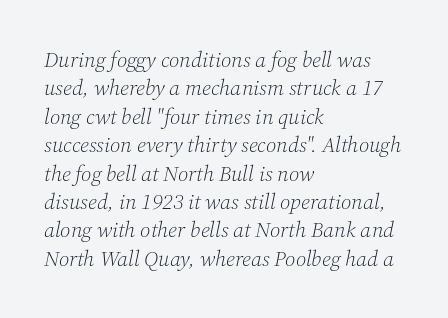
Quick note: italic. This block has exactly the height ordinary leading produces. Casual observation: everything's shoved over to the left. Observe the ordinary spacing: letters are neighbours, not strangers. Bare-footed words on every line. Stem width sits at or under what a default text font uses.
